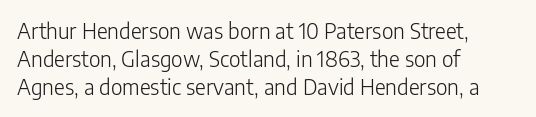
Q: Is the text bold? A: No.
Q: Is the text italic (slanted)? A: No, it is upright.
Q: Is the text underlined? A: No.
Q: How is the paragraph aligned? A: Left-aligned.
Q: Is the spacing between letters normal or unusually wide? A: Normal.
Q: Is the spacing between lines tight, normal or loose? A: Normal.
